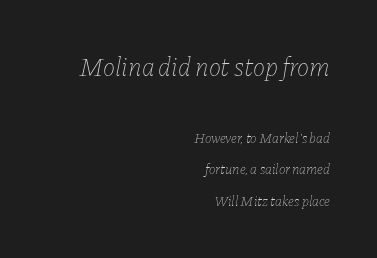
Yep, that's italic — everything's leaning. Compared with a typical body face, this is equally light or lighter still. Letters rest on an invisible, unmarked baseline. Leading is clearly above the norm, producing a sparse column. One-word summary of the alignment: right.
